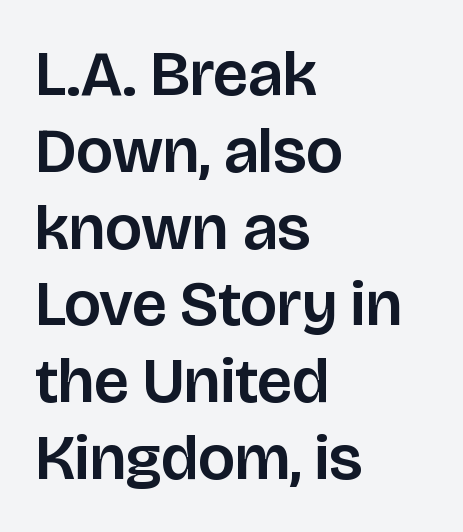
Q: Is the text italic (slanted)? A: No, it is upright.
Q: Is the typeface a serif or a sans-serif typeface? A: Sans-serif.
Q: Is the text underlined? A: No.
Q: How is the paragraph aligned? A: Left-aligned.
Q: Is the spacing between letters normal or unusually wide? A: Normal.
Q: Width (condensed, normal, or wide)? A: Normal.
Q: Stroke contrast? A: Low.
Q: x-height? A: Large.
Q: Monospaced? A: No.
